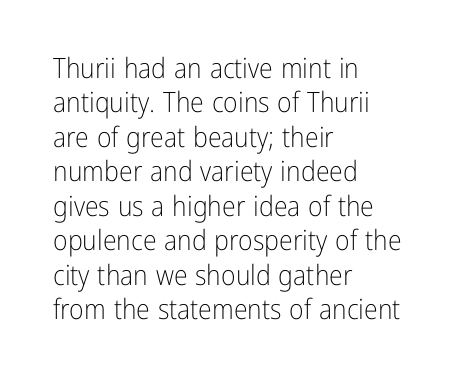
The passage shown has conventional tracking throughout. Notice how the passage keeps a crisp vertical edge on the left only. A typesetter would call this proportional, since set widths differ per character. You can tell it's not italic because the verticals are truly vertical. Think standard paragraph weight, or any step lighter than that.
